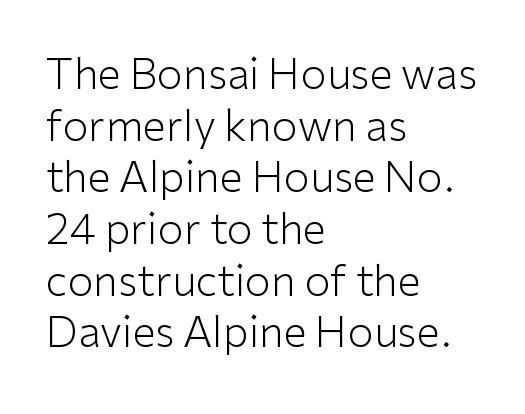
Q: Is the text bold? A: No.
Q: Is the text italic (slanted)? A: No, it is upright.
Q: Is the typeface a serif or a sans-serif typeface? A: Sans-serif.
Q: Is the text underlined? A: No.
Q: How is the paragraph aligned? A: Left-aligned.
Q: Is the spacing between letters normal or unusually wide? A: Normal.
Q: Width (condensed, normal, or wide)? A: Normal.
Q: Stroke contrast? A: Low.
Q: x-height? A: Medium.
Q: Monospaced? A: No.
